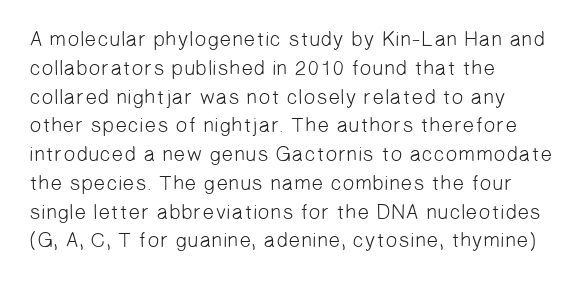
Q: Is the text bold? A: No.
Q: Is the text underlined? A: No.
Q: How is the paragraph aligned? A: Left-aligned.
Q: Is the spacing between letters normal or unusually wide? A: Normal.
Q: Is the spacing between lines tight, normal or loose? A: Normal.
